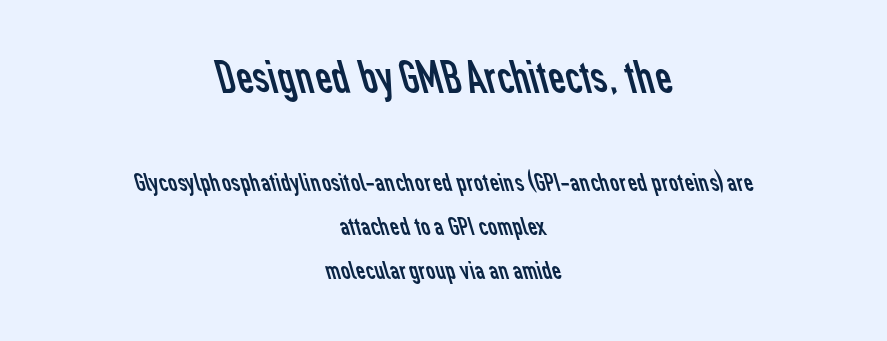
Q: Is the text bold? A: No.
Q: Is the typeface a serif or a sans-serif typeface? A: Sans-serif.
Q: Is the text underlined? A: No.
Q: How is the paragraph aligned? A: Centered.
Q: Is the spacing between letters normal or unusually wide? A: Normal.
Q: Is the spacing between lines tight, normal or loose? A: Normal.
Q: Which block of text is set in a larger size, the first (top) or the second (bottom)? A: The first (top) one.
Q: Width (condensed, normal, or wide)? A: Normal.
Q: Stroke contrast? A: Low.
Q: x-height? A: Medium.
Q: Monospaced? A: No.
